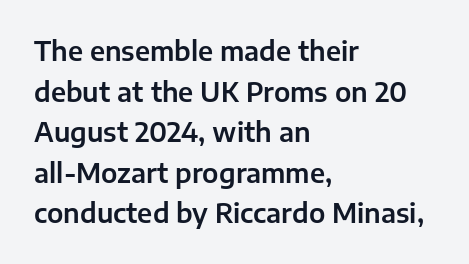
The image shows 26 px text type, upright; set left-aligned, normal line spacing (1.56x), normal letter spacing, not underlined.
